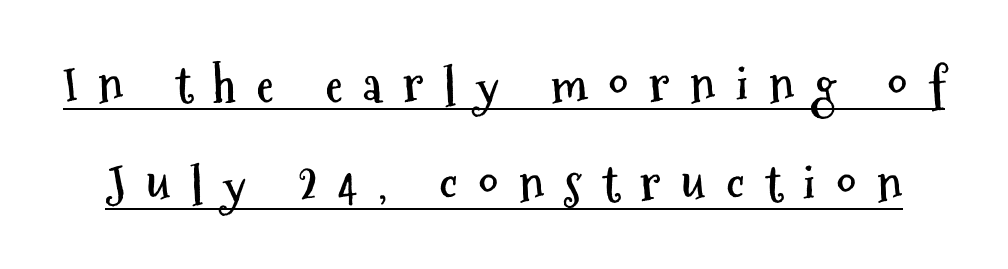
Q: Is the text bold? A: Yes.
Q: Is the text italic (slanted)? A: No, it is upright.
Q: Is the typeface a serif or a sans-serif typeface? A: Sans-serif.
Q: Is the text underlined? A: Yes.
Q: Is the spacing between letters normal or unusually wide? A: Unusually wide.
Q: Is the spacing between lines tight, normal or loose? A: Loose.
Q: Width (condensed, normal, or wide)? A: Condensed.
Q: Stroke contrast? A: Medium.
Q: x-height? A: Medium.
Q: Monospaced? A: No.
